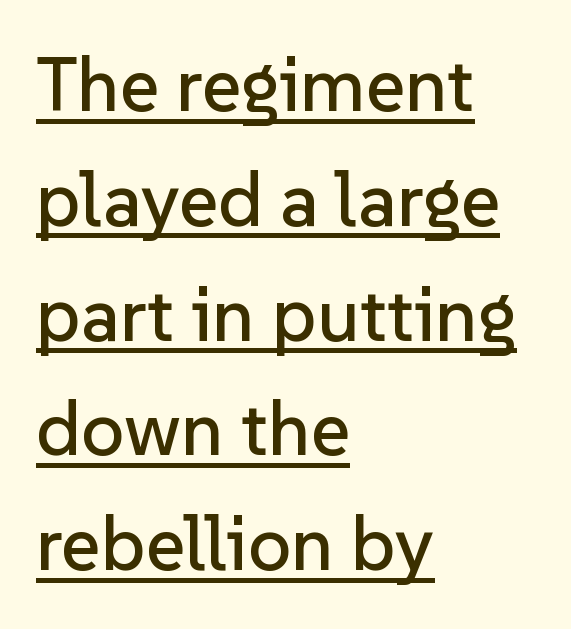
{"serif": "no", "italic": "no", "width": "normal", "stroke_contrast": "low", "x_height": "medium", "monospaced": "no", "underline": "yes", "align": "left", "line_spacing": "normal", "line_spacing_ratio": 1.51, "letter_spacing": "normal", "letter_spacing_em": 0.0, "glyph_px": 76}
